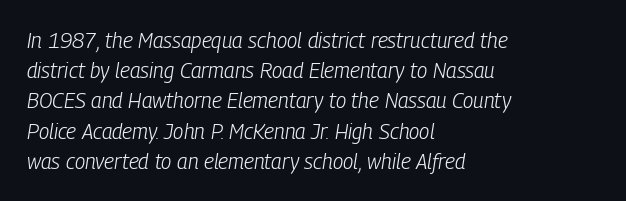
Q: Is the text bold? A: No.
Q: Is the text italic (slanted)? A: Yes, it leans right by about 9 degrees.
Q: Is the text underlined? A: No.
Q: How is the paragraph aligned? A: Left-aligned.
Q: Is the spacing between letters normal or unusually wide? A: Normal.
Q: Is the spacing between lines tight, normal or loose? A: Normal.
